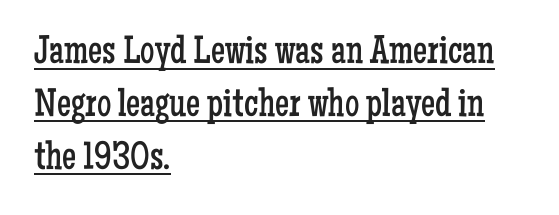
{"serif": "yes", "italic": "no", "bold": "no", "weight": "regular", "width": "condensed", "stroke_contrast": "low", "x_height": "medium", "monospaced": "no", "underline": "yes", "align": "left", "line_spacing": "normal", "line_spacing_ratio": 1.32, "letter_spacing": "normal", "letter_spacing_em": 0.0, "glyph_px": 40}
